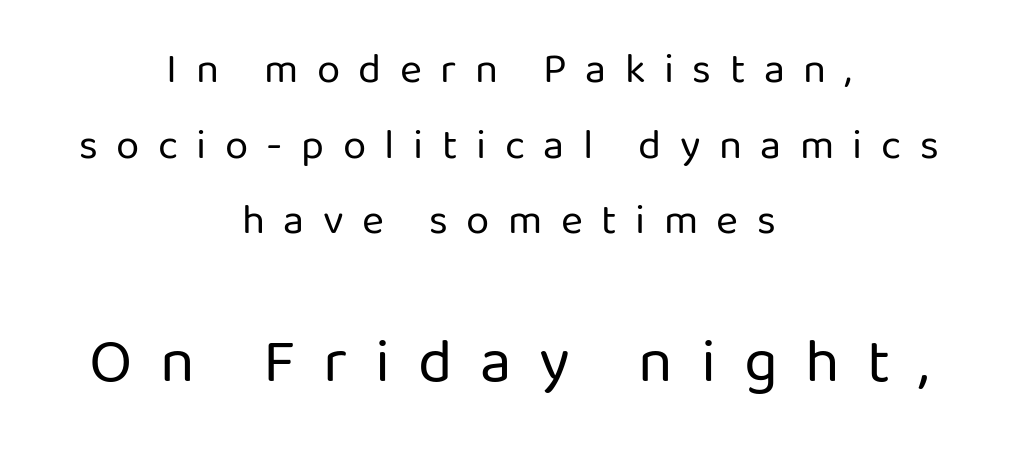
Q: Is the text bold? A: No.
Q: Is the text italic (slanted)? A: No, it is upright.
Q: Is the typeface a serif or a sans-serif typeface? A: Sans-serif.
Q: Is the text underlined? A: No.
Q: How is the paragraph aligned? A: Centered.
Q: Is the spacing between letters normal or unusually wide? A: Unusually wide.
Q: Which block of text is set in a larger size, the first (top) or the second (bottom)? A: The second (bottom) one.
Q: Width (condensed, normal, or wide)? A: Normal.
Q: Stroke contrast? A: Low.
Q: x-height? A: Medium.
Q: Monospaced? A: No.
